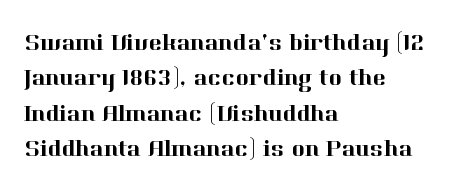
{"italic": "no", "underline": "no", "align": "left", "line_spacing": "normal", "line_spacing_ratio": 1.54, "letter_spacing": "normal", "letter_spacing_em": 0.0, "glyph_px": 23}
